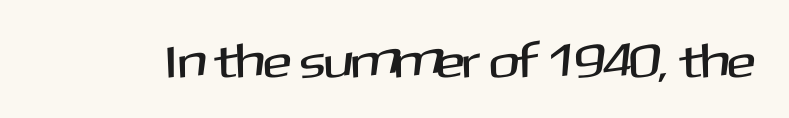
The image shows 48 px sans-serif type, upright; set normal letter spacing, not underlined; medium stroke contrast and a medium x-height.
